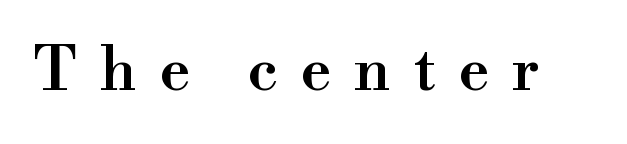
Varying glyph widths throughout — classic text-font behaviour. This is serif lettering, the kind often seen in printed books. The baseline area is clear. You could only call the tracking loose — the letters float apart. Ordinary non-slanted type is in use. Typographic density is moderately raised because the face is semibold.
